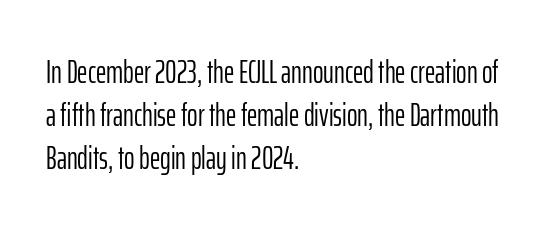
Typographically, this falls in the sans-serif category. Stroke thickness stays within the range of a standard reading face or lighter. Characters remain perfectly vertical along every line. One glance says typical: line gaps are just what's usual.
